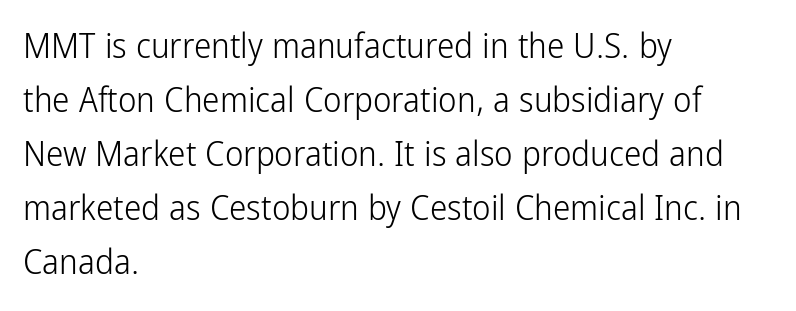
Q: Is the text bold? A: No.
Q: Is the text italic (slanted)? A: No, it is upright.
Q: Is the typeface a serif or a sans-serif typeface? A: Sans-serif.
Q: Is the text underlined? A: No.
Q: How is the paragraph aligned? A: Left-aligned.
Q: Is the spacing between letters normal or unusually wide? A: Normal.
Q: Is the spacing between lines tight, normal or loose? A: Normal.
Q: Width (condensed, normal, or wide)? A: Condensed.
Q: Stroke contrast? A: Low.
Q: x-height? A: Medium.
Q: Monospaced? A: No.
